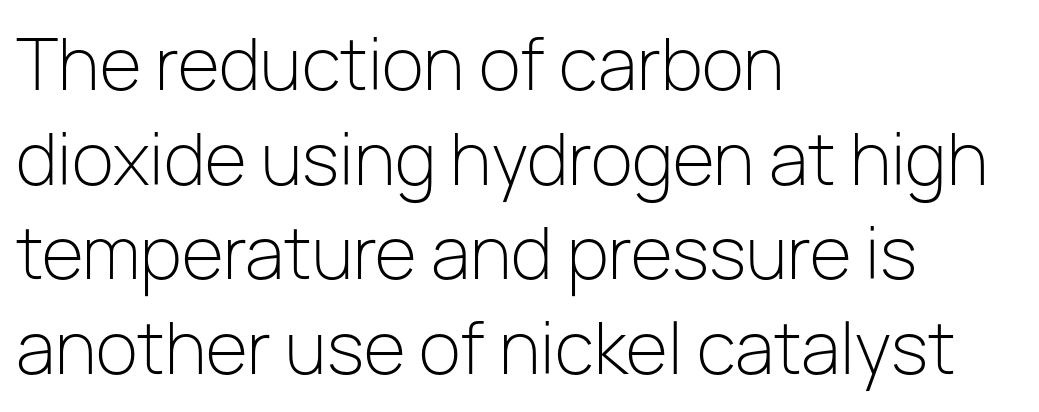
The image shows 69 px light sans-serif type, upright; set left-aligned, normal line spacing (1.37x), normal letter spacing, not underlined; low stroke contrast and a medium x-height.
